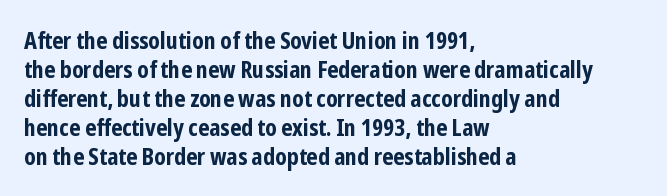
{"italic": "no", "bold": "yes", "underline": "no", "align": "left", "line_spacing": "normal", "line_spacing_ratio": 1.26, "letter_spacing": "normal", "letter_spacing_em": 0.0, "glyph_px": 23}
